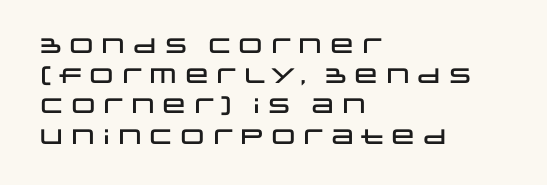
Q: Is the text italic (slanted)? A: No, it is upright.
Q: Is the text underlined? A: No.
Q: How is the paragraph aligned? A: Left-aligned.
Q: Is the spacing between letters normal or unusually wide? A: Normal.
Q: Is the spacing between lines tight, normal or loose? A: Normal.
